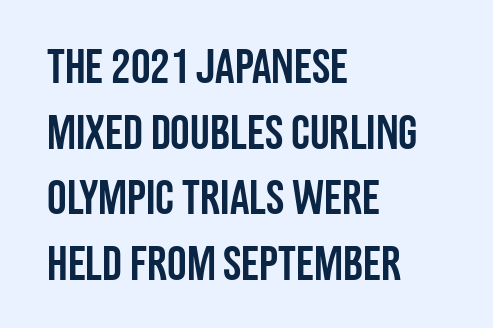
{"serif": "no", "italic": "no", "width": "condensed", "stroke_contrast": "low", "x_height": "large", "monospaced": "no", "underline": "no", "align": "left", "line_spacing": "normal", "line_spacing_ratio": 1.34, "letter_spacing": "normal", "letter_spacing_em": 0.0, "glyph_px": 49}
